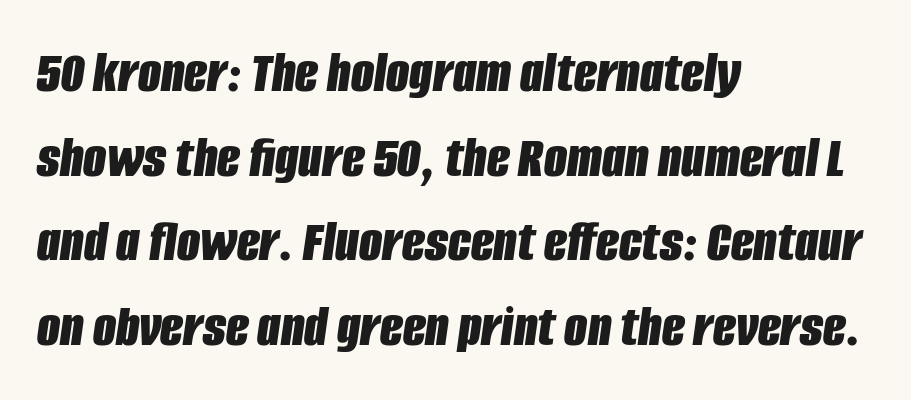
Each row of text sits above clean, open space. Characters follow at the spacing the type designer built in. The face used here is proportionally spaced, like ordinary book or web type. These lines sit exactly where default settings would place them. Left-aligned paragraph, ragged on the right. There's an unmistakable incline to the writing here.
